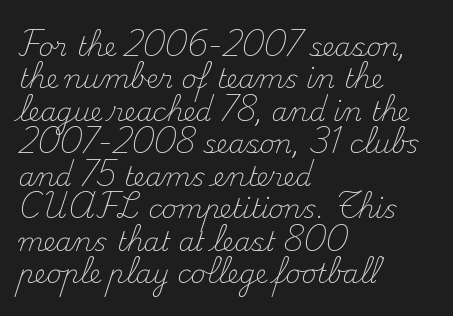
The image shows 26 px text type; set left-aligned, normal line spacing (1.25x), normal letter spacing, not underlined.
